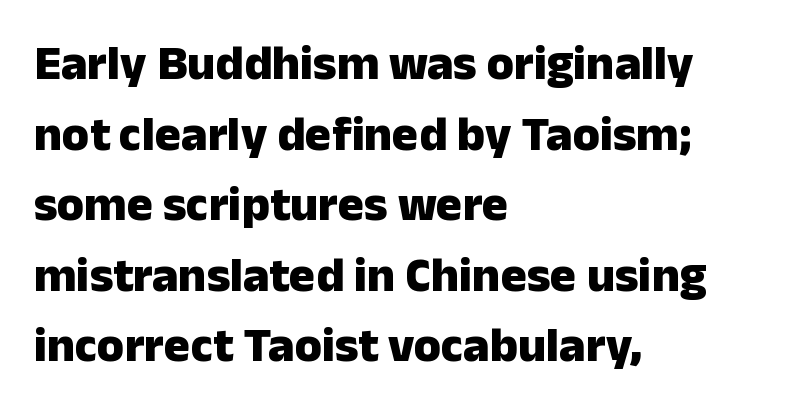
Q: Is the text bold? A: Yes.
Q: Is the text italic (slanted)? A: No, it is upright.
Q: Is the typeface a serif or a sans-serif typeface? A: Sans-serif.
Q: Is the text underlined? A: No.
Q: How is the paragraph aligned? A: Left-aligned.
Q: Is the spacing between letters normal or unusually wide? A: Normal.
Q: Is the spacing between lines tight, normal or loose? A: Normal.
Q: Width (condensed, normal, or wide)? A: Normal.
Q: Stroke contrast? A: Low.
Q: x-height? A: Medium.
Q: Monospaced? A: No.
